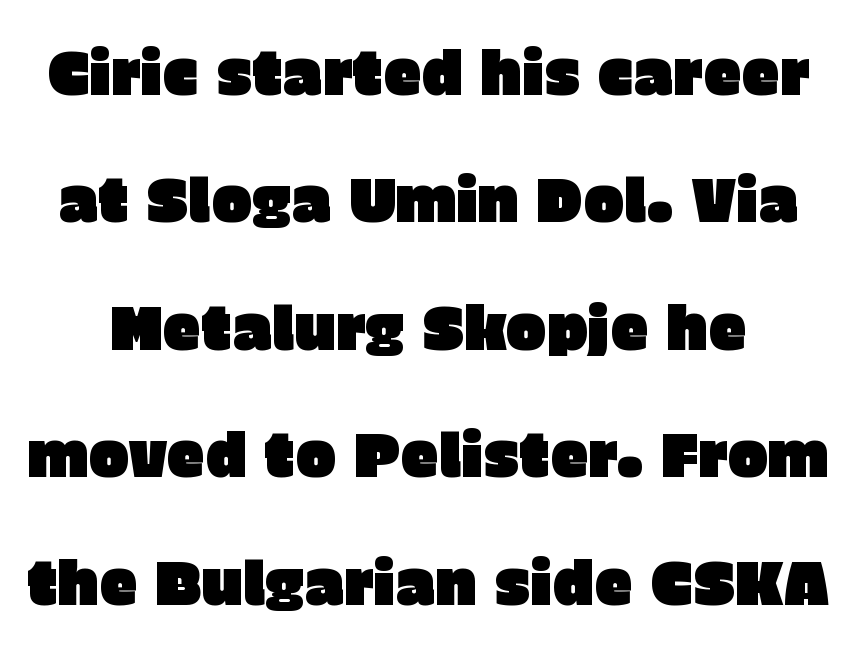
The image shows 61 px sans-serif type, upright; set loose line spacing (2.09x), normal letter spacing, not underlined; low stroke contrast and a large x-height.
